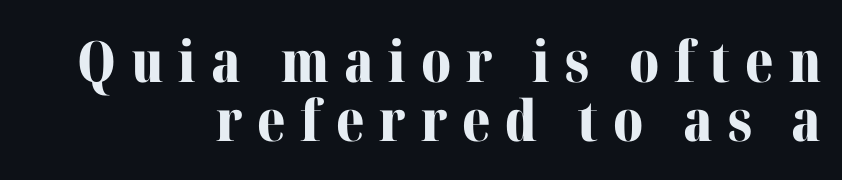
The image shows 57 px bold serif type, upright; set right-aligned, tight line spacing (1.04x), unusually wide letter spacing (+0.26 em), not underlined; medium stroke contrast and a medium x-height.
